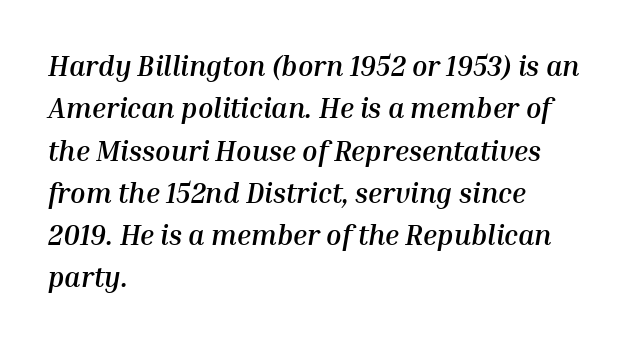
The image shows 28 px semibold type, italic (leaning right); set left-aligned, normal line spacing (1.51x), normal letter spacing, not underlined; medium stroke contrast and a medium x-height.
